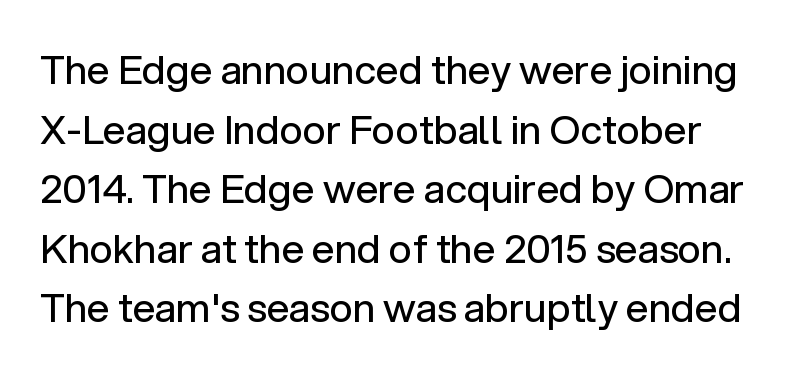
Q: Is the text bold? A: No.
Q: Is the text italic (slanted)? A: No, it is upright.
Q: Is the typeface a serif or a sans-serif typeface? A: Sans-serif.
Q: Is the text underlined? A: No.
Q: Is the spacing between letters normal or unusually wide? A: Normal.
Q: Is the spacing between lines tight, normal or loose? A: Normal.
Q: Width (condensed, normal, or wide)? A: Normal.
Q: Stroke contrast? A: Low.
Q: x-height? A: Medium.
Q: Monospaced? A: No.
